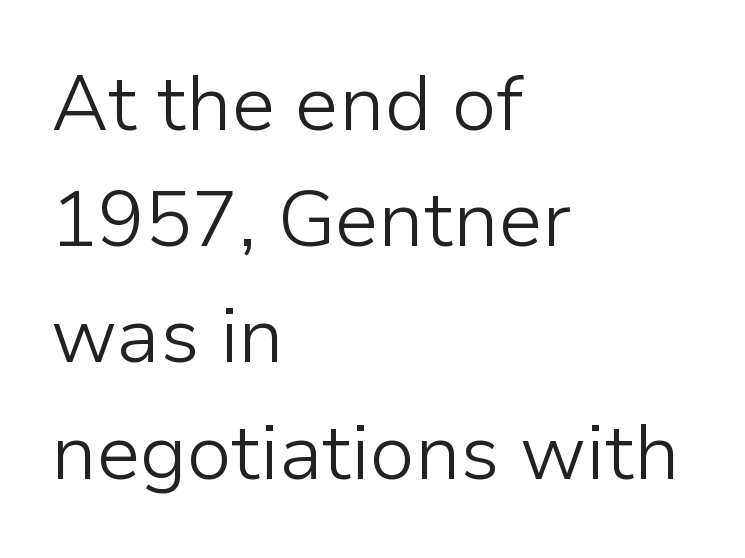
Q: Is the text bold? A: No.
Q: Is the text italic (slanted)? A: No, it is upright.
Q: Is the typeface a serif or a sans-serif typeface? A: Sans-serif.
Q: Is the text underlined? A: No.
Q: How is the paragraph aligned? A: Left-aligned.
Q: Is the spacing between letters normal or unusually wide? A: Normal.
Q: Is the spacing between lines tight, normal or loose? A: Normal.
Q: Width (condensed, normal, or wide)? A: Normal.
Q: Stroke contrast? A: Low.
Q: x-height? A: Medium.
Q: Monospaced? A: No.
